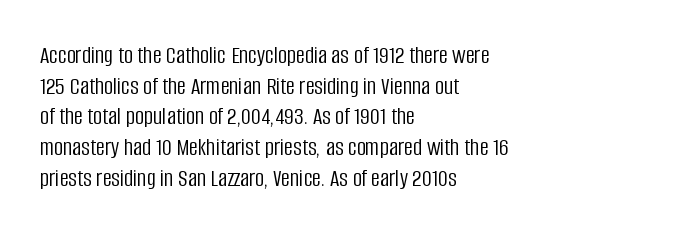
Q: Is the text bold? A: No.
Q: Is the text italic (slanted)? A: No, it is upright.
Q: Is the text underlined? A: No.
Q: How is the paragraph aligned? A: Left-aligned.
Q: Is the spacing between letters normal or unusually wide? A: Normal.
